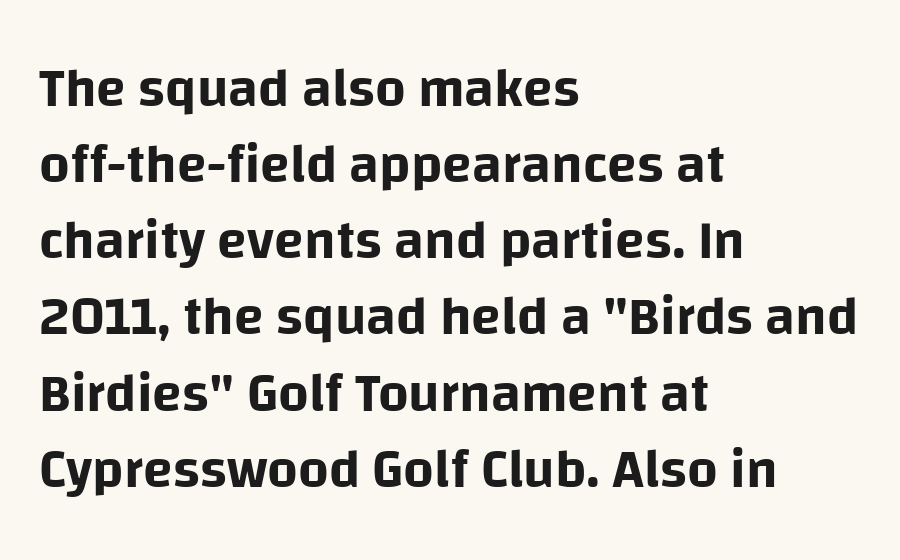
{"serif": "no", "italic": "no", "width": "normal", "stroke_contrast": "low", "x_height": "large", "monospaced": "no", "underline": "no", "align": "left", "line_spacing": "normal", "line_spacing_ratio": 1.41, "letter_spacing": "normal", "letter_spacing_em": 0.0, "glyph_px": 54}
